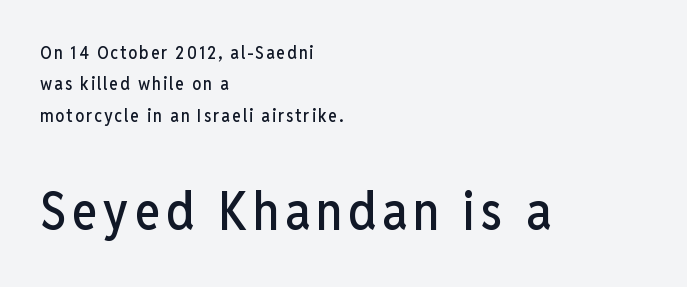
{"serif": "no", "italic": "no", "width": "condensed", "stroke_contrast": "low", "x_height": "medium", "monospaced": "no", "underline": "no", "align": "left", "line_spacing_ratio": 1.74, "larger_block": "second", "size_ratio": 2.94, "glyph_px": 53}
